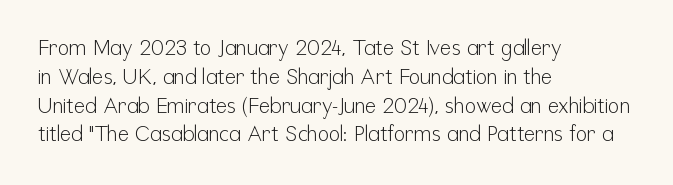
Each new line begins a customary step beneath the previous one. Stems here are at most as thick as an everyday book face. Words appear dense and cohesive because spacing is normal. Descenders hang freely into open space. The axis of the letterforms is exactly vertical.
